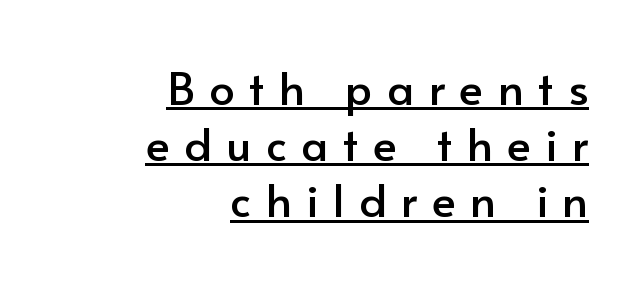
Line spacing here is normal. Loose tracking; the words dissolve into strings of separated letters. The glyphs in this specimen are sans serif. This rendering features underlined lettering. Posture: straight, roman, zero tilt. Reading down the block, your eye finds every line finishing at a fixed right position.
